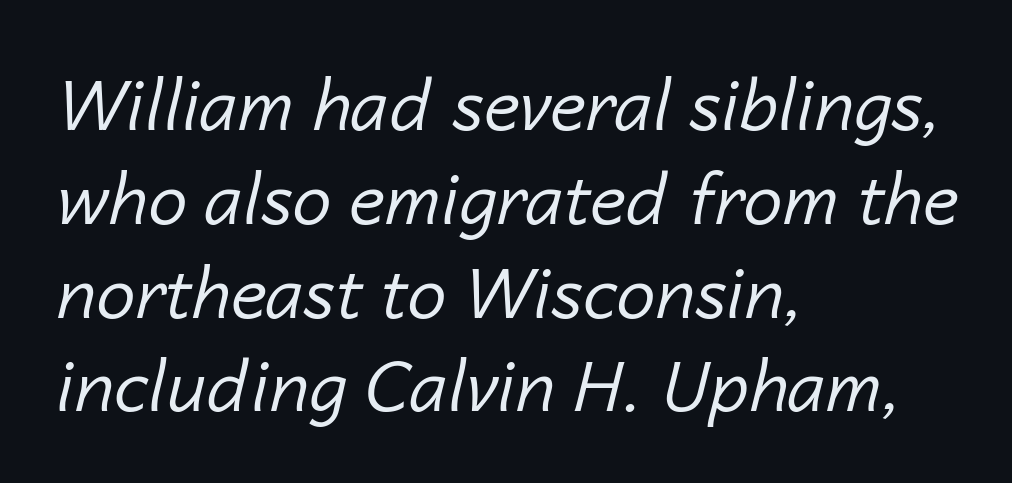
The image shows 70 px regular-weight type, italic (leaning right); set left-aligned, normal line spacing (1.34x), normal letter spacing, not underlined; low stroke contrast and a medium x-height.
